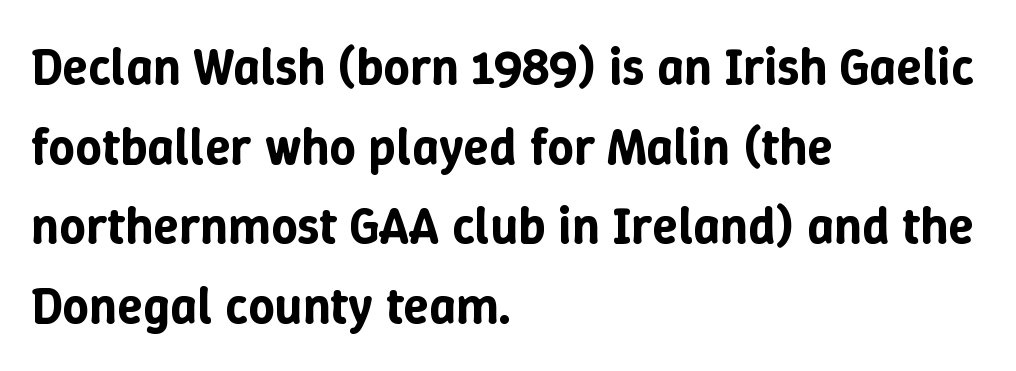
Q: Is the text italic (slanted)? A: No, it is upright.
Q: Is the text underlined? A: No.
Q: How is the paragraph aligned? A: Left-aligned.
Q: Is the spacing between letters normal or unusually wide? A: Normal.
Q: Is the spacing between lines tight, normal or loose? A: Normal.
Q: Width (condensed, normal, or wide)? A: Normal.
Q: Stroke contrast? A: Low.
Q: x-height? A: Medium.
Q: Monospaced? A: No.
